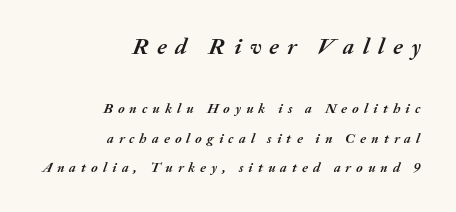
{"italic": "yes", "lean": "right", "slant_degrees": 20, "bold": "yes", "underline": "no", "align": "right", "line_spacing": "loose", "line_spacing_ratio": 2.09, "letter_spacing": "wide", "letter_spacing_em": 0.36, "larger_block": "first", "size_ratio": 1.64, "glyph_px": 23}
